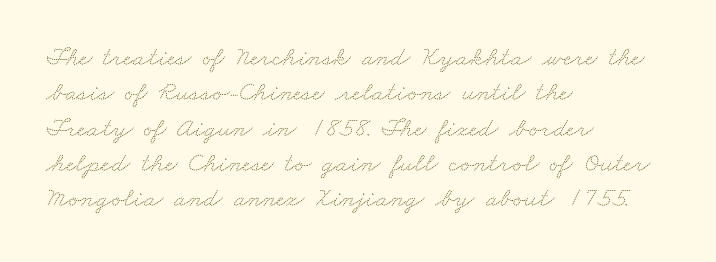
{"bold": "no", "underline": "no", "align": "left", "line_spacing": "normal", "line_spacing_ratio": 1.31, "letter_spacing": "normal", "letter_spacing_em": 0.0, "glyph_px": 27}
